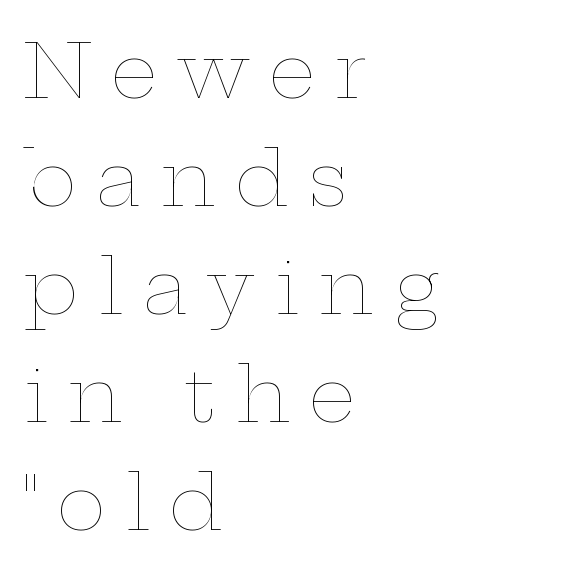
The image shows 75 px thin, wide type, upright; set left-aligned, normal line spacing (1.44x), unusually wide letter spacing (+0.25 em), not underlined; low stroke contrast and a medium x-height.
